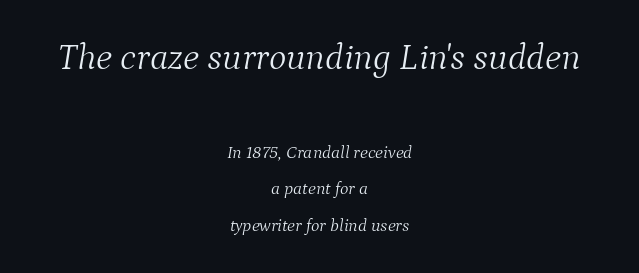
{"serif": "yes", "italic": "yes", "lean": "right", "slant_degrees": 9, "bold": "no", "weight": "light", "width": "normal", "stroke_contrast": "medium", "x_height": "medium", "monospaced": "no", "underline": "no", "align": "center", "line_spacing": "loose", "line_spacing_ratio": 2.03, "letter_spacing": "normal", "letter_spacing_em": 0.0, "larger_block": "first", "size_ratio": 2.06, "glyph_px": 37}
